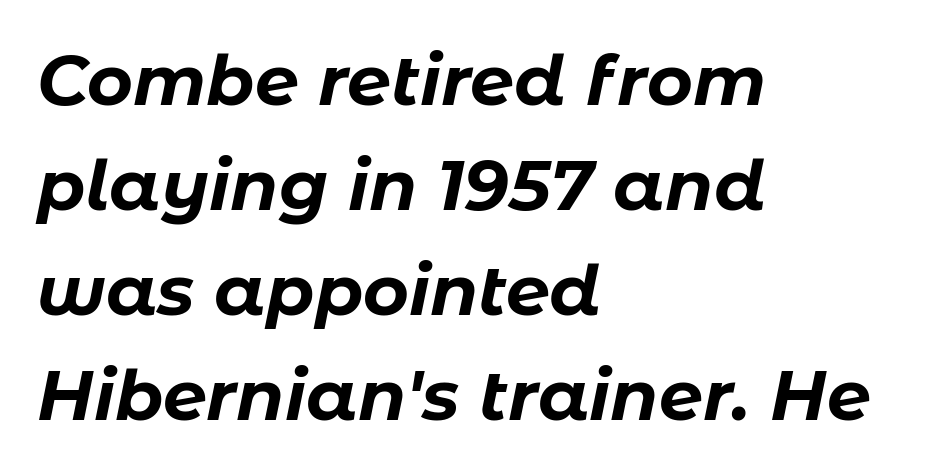
The image shows 70 px bold type, italic (leaning right); set left-aligned, normal line spacing (1.5x), normal letter spacing, not underlined; low stroke contrast and a medium x-height.
